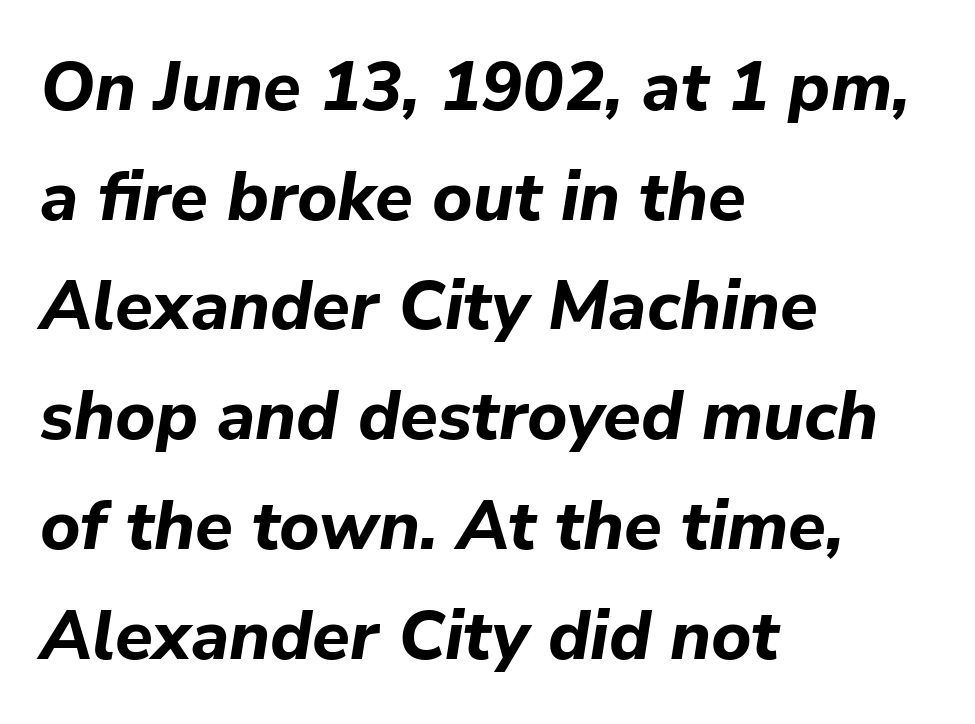
{"italic": "yes", "lean": "right", "slant_degrees": 9, "bold": "yes", "weight": "bold", "width": "normal", "stroke_contrast": "low", "x_height": "medium", "monospaced": "no", "underline": "no", "align": "left", "line_spacing": "normal", "line_spacing_ratio": 1.59, "letter_spacing": "normal", "letter_spacing_em": 0.0, "glyph_px": 69}
